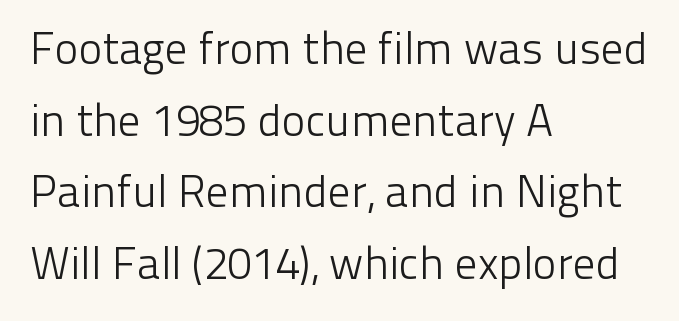
On a weight scale, this lands at 450 or below. Plain, unruled lines of type. Where is the straight margin? On the left. Leading matches the norm, producing a regular column.
